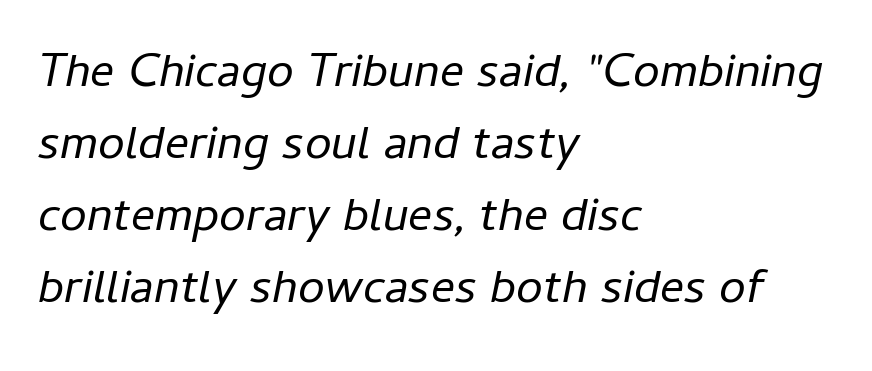
Spacing verdict: proportional, widths tailored to each character. The rendering anchors every line to the left-hand side. The text carries the slant typical of an italic or oblique font. The typeface has the unassuming heft of standard copy or less. The specimen omits any rule beneath the text block's lines.
